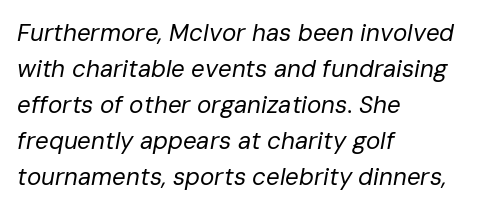
Q: Is the text bold? A: No.
Q: Is the text italic (slanted)? A: Yes, it leans right by about 10 degrees.
Q: Is the text underlined? A: No.
Q: How is the paragraph aligned? A: Left-aligned.
Q: Is the spacing between letters normal or unusually wide? A: Normal.
Q: Is the spacing between lines tight, normal or loose? A: Normal.
